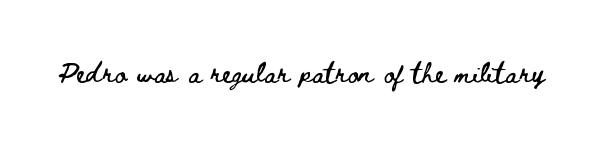
{"underline": "no", "letter_spacing": "normal", "letter_spacing_em": 0.0, "glyph_px": 21}
